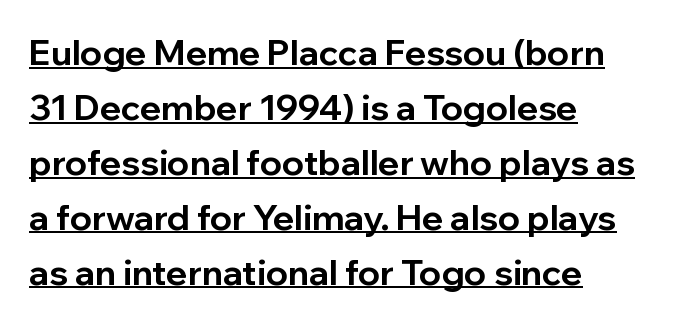
Q: Is the text bold? A: Yes.
Q: Is the text italic (slanted)? A: No, it is upright.
Q: Is the typeface a serif or a sans-serif typeface? A: Sans-serif.
Q: Is the text underlined? A: Yes.
Q: How is the paragraph aligned? A: Left-aligned.
Q: Is the spacing between letters normal or unusually wide? A: Normal.
Q: Is the spacing between lines tight, normal or loose? A: Normal.
Q: Width (condensed, normal, or wide)? A: Normal.
Q: Stroke contrast? A: Low.
Q: x-height? A: Medium.
Q: Monospaced? A: No.
